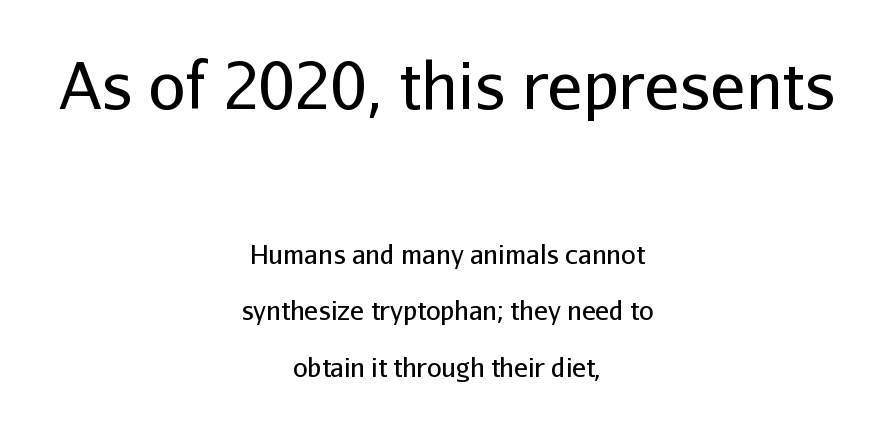
Q: Is the text bold? A: No.
Q: Is the text italic (slanted)? A: No, it is upright.
Q: Is the typeface a serif or a sans-serif typeface? A: Sans-serif.
Q: Is the text underlined? A: No.
Q: How is the paragraph aligned? A: Centered.
Q: Is the spacing between letters normal or unusually wide? A: Normal.
Q: Is the spacing between lines tight, normal or loose? A: Loose.
Q: Which block of text is set in a larger size, the first (top) or the second (bottom)? A: The first (top) one.
Q: Width (condensed, normal, or wide)? A: Normal.
Q: Stroke contrast? A: Low.
Q: x-height? A: Medium.
Q: Monospaced? A: No.
